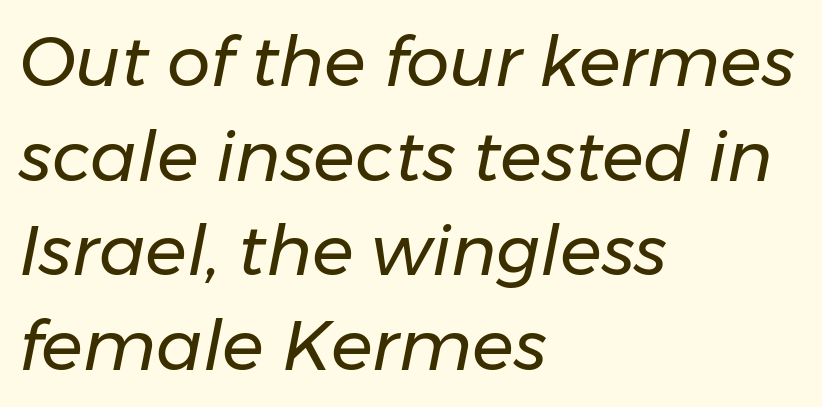
Successive baselines arrive at the customary interval. The weight would be labelled regular, book, light, or lighter still. The font's italic variant was chosen for this text. These lines are set flush left with a ragged right edge. Lines of text with bare space underneath. The passage shown has conventional tracking throughout.
